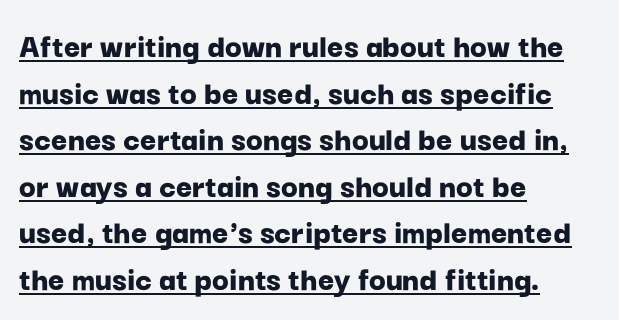
Q: Is the text bold? A: Yes.
Q: Is the text italic (slanted)? A: No, it is upright.
Q: Is the typeface a serif or a sans-serif typeface? A: Sans-serif.
Q: Is the text underlined? A: Yes.
Q: How is the paragraph aligned? A: Left-aligned.
Q: Is the spacing between letters normal or unusually wide? A: Normal.
Q: Is the spacing between lines tight, normal or loose? A: Normal.
Q: Width (condensed, normal, or wide)? A: Normal.
Q: Stroke contrast? A: Low.
Q: x-height? A: Medium.
Q: Monospaced? A: No.
